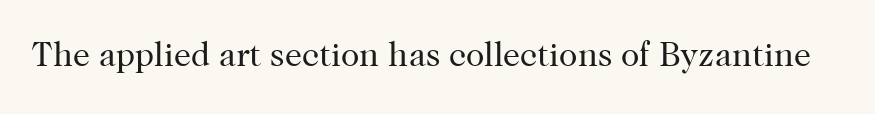
{"serif": "yes", "italic": "no", "bold": "no", "weight": "regular", "width": "normal", "stroke_contrast": "high", "x_height": "medium", "monospaced": "no", "underline": "no", "letter_spacing": "normal", "letter_spacing_em": 0.0, "glyph_px": 34}
